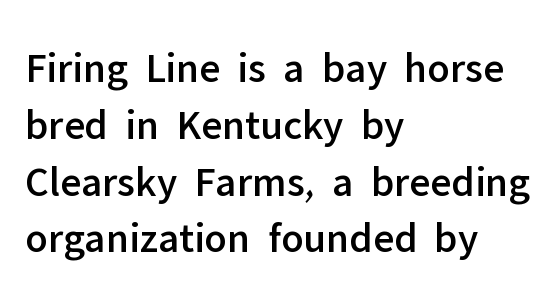
{"serif": "no", "italic": "no", "width": "normal", "stroke_contrast": "low", "x_height": "medium", "monospaced": "no", "underline": "no", "align": "left", "line_spacing": "normal", "line_spacing_ratio": 1.32, "letter_spacing": "normal", "letter_spacing_em": 0.0, "glyph_px": 43}
